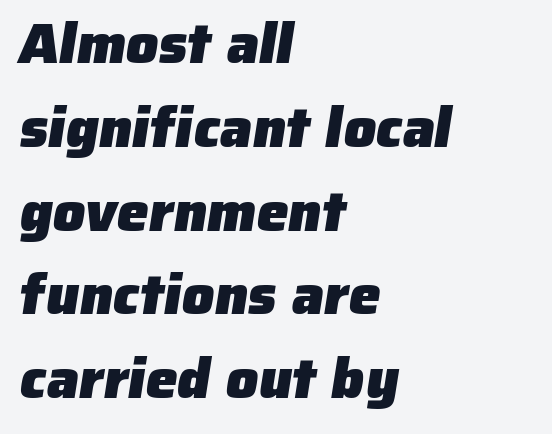
{"serif": "no", "bold": "yes", "weight": "heavy", "width": "normal", "stroke_contrast": "low", "x_height": "medium", "monospaced": "no", "underline": "no", "align": "left", "line_spacing": "normal", "line_spacing_ratio": 1.47, "letter_spacing": "normal", "letter_spacing_em": 0.0, "glyph_px": 57}
